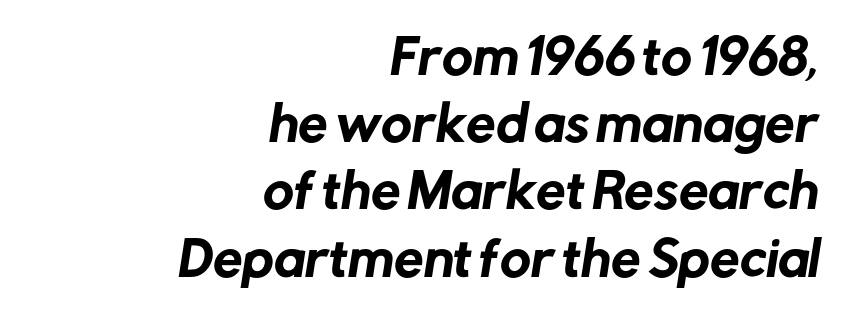
Think of a printed novel: that variable character pitch is what you see here. Leading: standard. Beneath every word, the page is bare. Default kerning and tracking; the words read as compact shapes.
